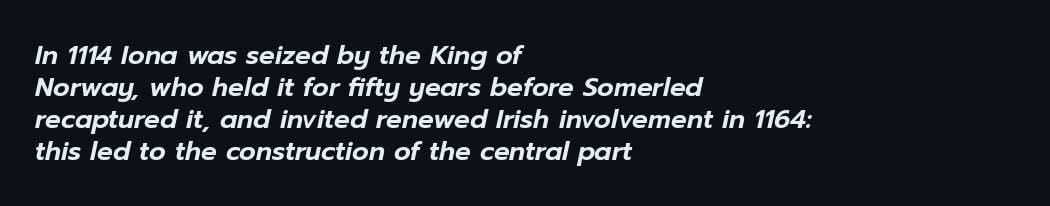
The image shows 26 px text type, italic (leaning right); set left-aligned, line spacing 1.23x, normal letter spacing, not underlined.
